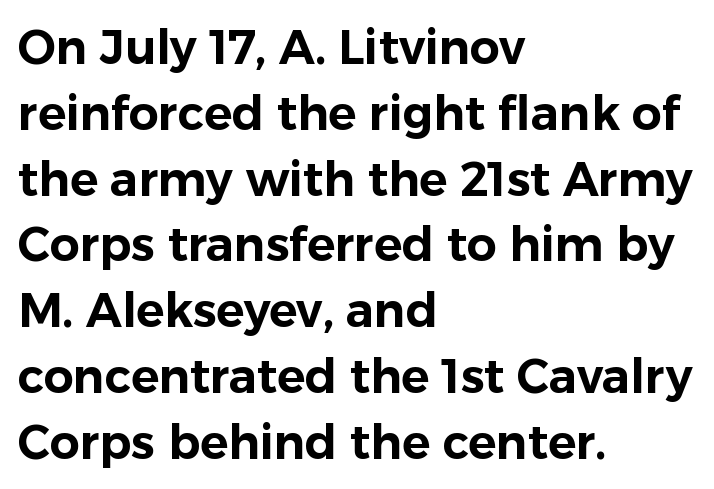
Words float on clear page, feet unadorned. Each line starts at the same left margin while the right side varies. Tracking here is standard; glyphs follow each other at the usual distance. A roman cut, with each character standing at attention. How would I describe the line gaps? Plain and ordinary. Think of a printed novel: that variable character pitch is what you see here.
